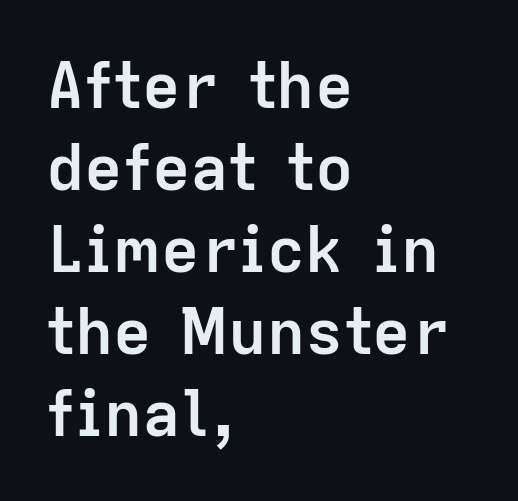
{"serif": "no", "italic": "no", "bold": "yes", "weight": "semibold", "width": "normal", "stroke_contrast": "low", "x_height": "medium", "monospaced": "no", "underline": "no", "align": "left", "line_spacing": "normal", "line_spacing_ratio": 1.28, "letter_spacing": "normal", "letter_spacing_em": 0.0, "glyph_px": 64}
